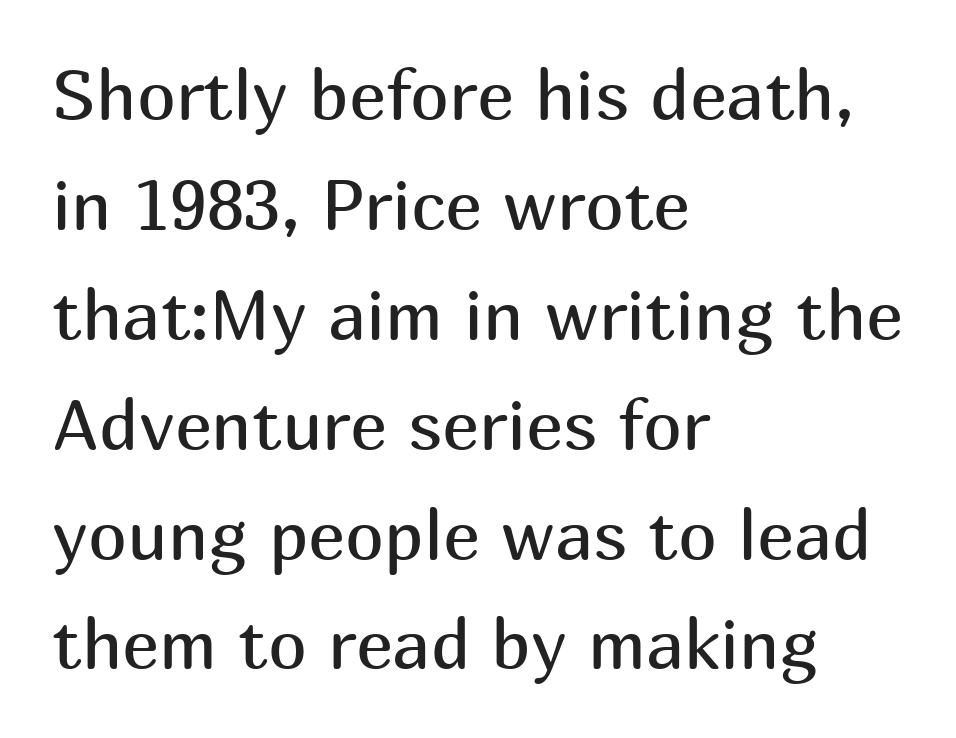
Each letter keeps its own natural width here, so spacing adapts to shape. No extra tracking has been applied to these lines. The string is rendered with underlining switched off. Every character sits straight up, as roman type does. These lines are composed in type without serifs. The leading is moderate, giving the passage an even texture.
